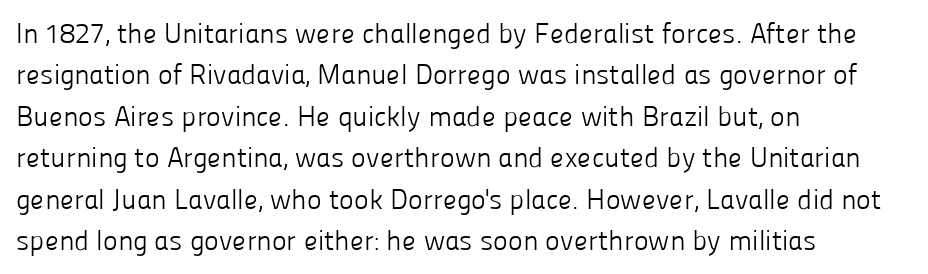
The image shows 28 px light sans-serif type, upright; set left-aligned, normal line spacing (1.48x), normal letter spacing, not underlined; low stroke contrast and a medium x-height.
